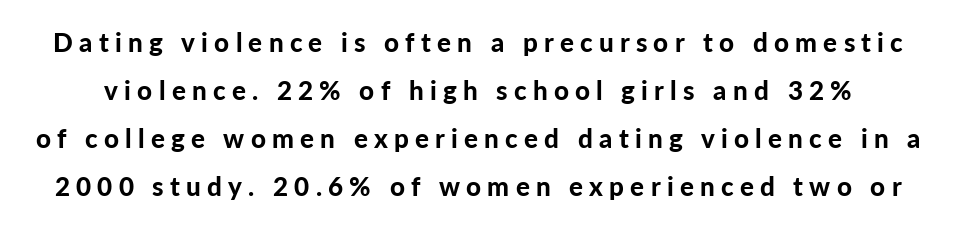
Designer's note — italics off, roman on. Strong, thick strokes mark this as bold type. You could only call the tracking loose — the letters float apart. Beneath every word, the page is bare.
